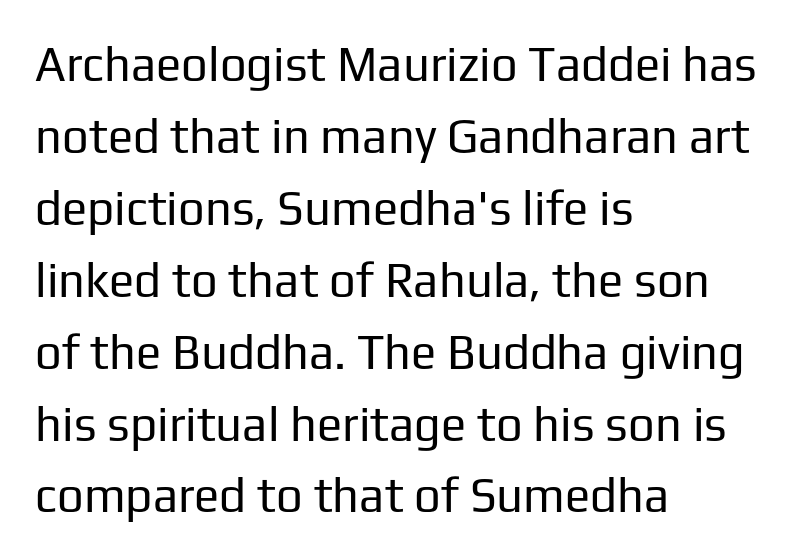
The image shows 47 px regular-weight sans-serif type, upright; set left-aligned, normal line spacing (1.53x), normal letter spacing, not underlined; low stroke contrast and a medium x-height.
